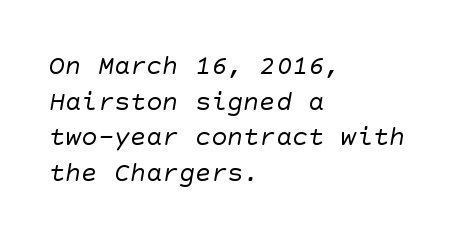
The image shows 27 px text type; set left-aligned, normal line spacing (1.32x), normal letter spacing, not underlined.
